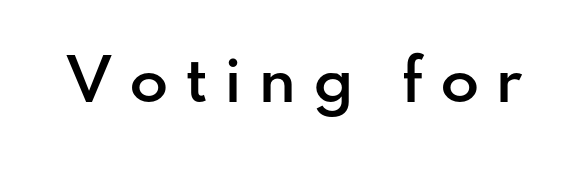
Q: Is the text bold? A: Semi-bold.
Q: Is the text italic (slanted)? A: No, it is upright.
Q: Is the typeface a serif or a sans-serif typeface? A: Sans-serif.
Q: Is the text underlined? A: No.
Q: Is the spacing between letters normal or unusually wide? A: Unusually wide.
Q: Width (condensed, normal, or wide)? A: Normal.
Q: Stroke contrast? A: Low.
Q: x-height? A: Small.
Q: Monospaced? A: No.
